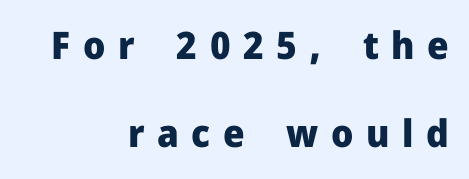
The passage shown is typed in a proportional face where columns would drift. The setting favours the right margin, as signatures and pull-quotes sometimes do. A clean baseline with only descenders dipping below it. Posture: upright roman. The lines are spread far apart with generous leading.
